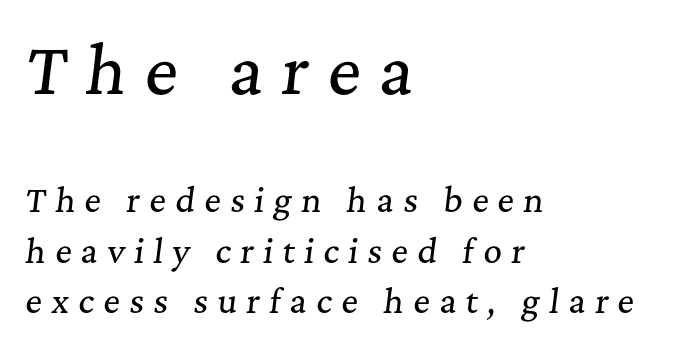
The image shows 64 px serif type, italic (leaning right); set left-aligned, normal line spacing (1.58x), unusually wide letter spacing (+0.29 em), not underlined; the first (top) block is 2.0x larger; medium stroke contrast and a medium x-height.
